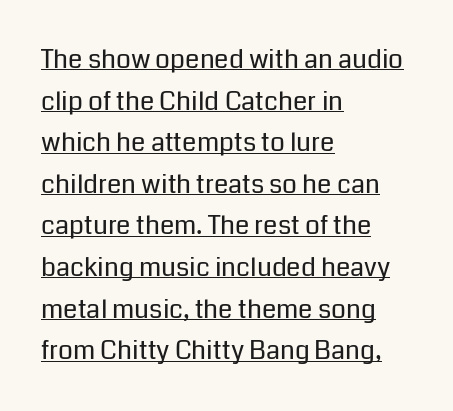
The image shows 26 px text type, upright; set left-aligned, normal line spacing (1.6x), normal letter spacing, underlined.
